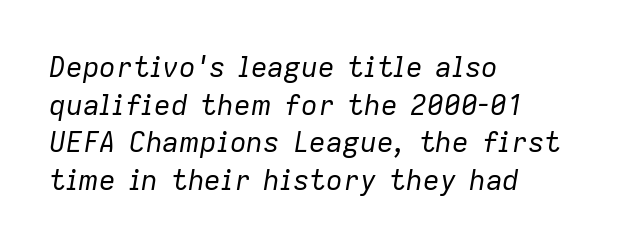
The strip under each line holds only bare page. Stems here are at most as thick as an everyday book face. Standard letterfit; no display-style spreading of the glyphs. Each line starts at the same left margin while the right side varies.
